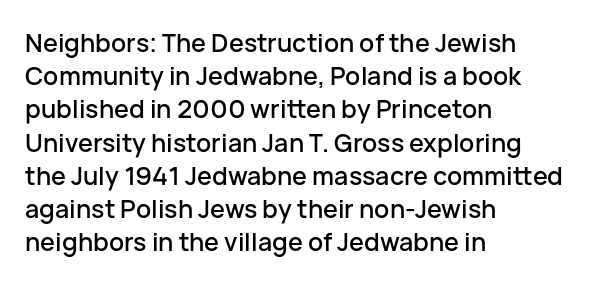
Students, observe: this is what conventionally led text looks like. Look at the tracking — it's just the regular setting, nothing added. The paragraph has a hard left edge and a soft right edge. Check under the words: just untouched page. The lettering holds an erect, upright posture throughout.
